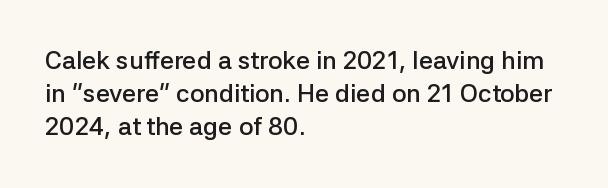
{"italic": "no", "bold": "semi", "underline": "no", "align": "left", "line_spacing": "normal", "line_spacing_ratio": 1.33, "letter_spacing": "normal", "letter_spacing_em": 0.0, "glyph_px": 25}
